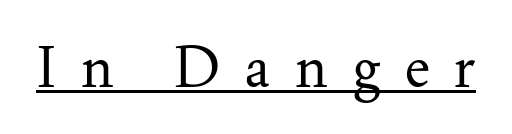
Q: Is the text bold? A: No.
Q: Is the text italic (slanted)? A: No, it is upright.
Q: Is the typeface a serif or a sans-serif typeface? A: Serif.
Q: Is the text underlined? A: Yes.
Q: Is the spacing between letters normal or unusually wide? A: Unusually wide.
Q: Width (condensed, normal, or wide)? A: Normal.
Q: Stroke contrast? A: Medium.
Q: x-height? A: Small.
Q: Monospaced? A: No.
